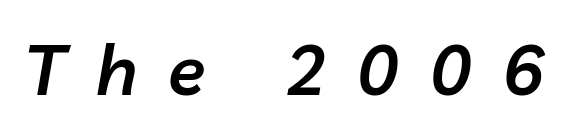
Q: Is the text bold? A: Semi-bold.
Q: Is the text italic (slanted)? A: Yes, it leans right by about 10 degrees.
Q: Is the text underlined? A: No.
Q: Is the spacing between letters normal or unusually wide? A: Unusually wide.
Q: Width (condensed, normal, or wide)? A: Normal.
Q: Stroke contrast? A: Low.
Q: x-height? A: Medium.
Q: Monospaced? A: No.
